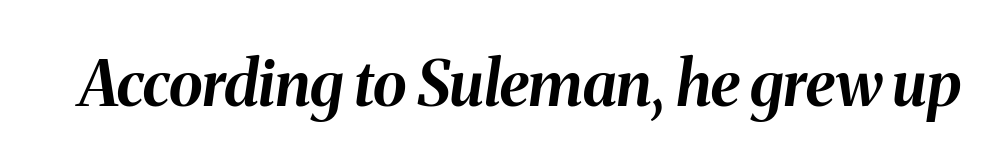
The image shows 62 px bold type, italic (leaning right); set normal letter spacing, not underlined; medium stroke contrast and a medium x-height.
